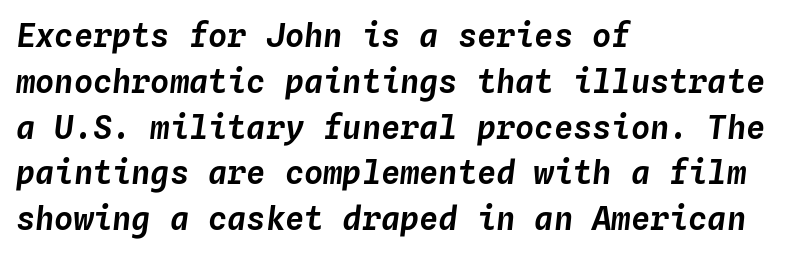
The image shows 32 px text type, italic (leaning right), monospaced; set left-aligned, normal line spacing (1.43x), normal letter spacing, not underlined; low stroke contrast and a medium x-height.
